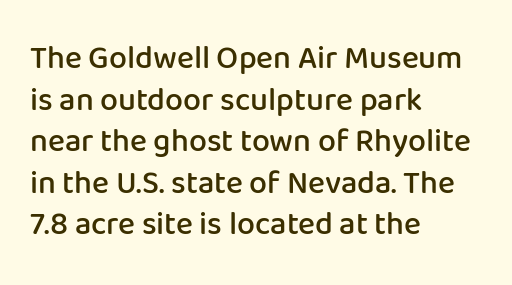
{"serif": "no", "italic": "no", "bold": "semi", "weight": "semibold", "width": "normal", "stroke_contrast": "low", "x_height": "medium", "monospaced": "no", "underline": "no", "align": "left", "line_spacing": "normal", "line_spacing_ratio": 1.3, "letter_spacing": "normal", "letter_spacing_em": 0.0, "glyph_px": 32}
